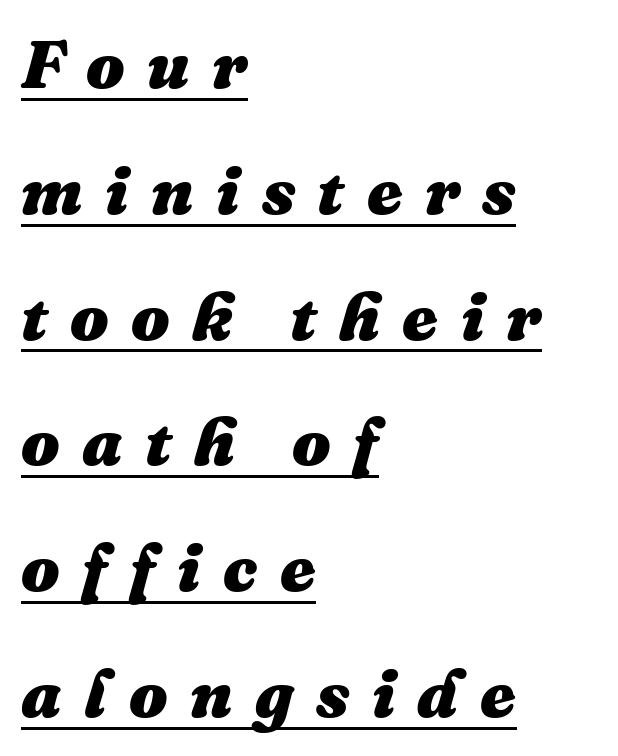
The image shows 68 px heavy type, italic (leaning right); set left-aligned, line spacing 1.85x, unusually wide letter spacing (+0.33 em), underlined; medium stroke contrast and a medium x-height.
